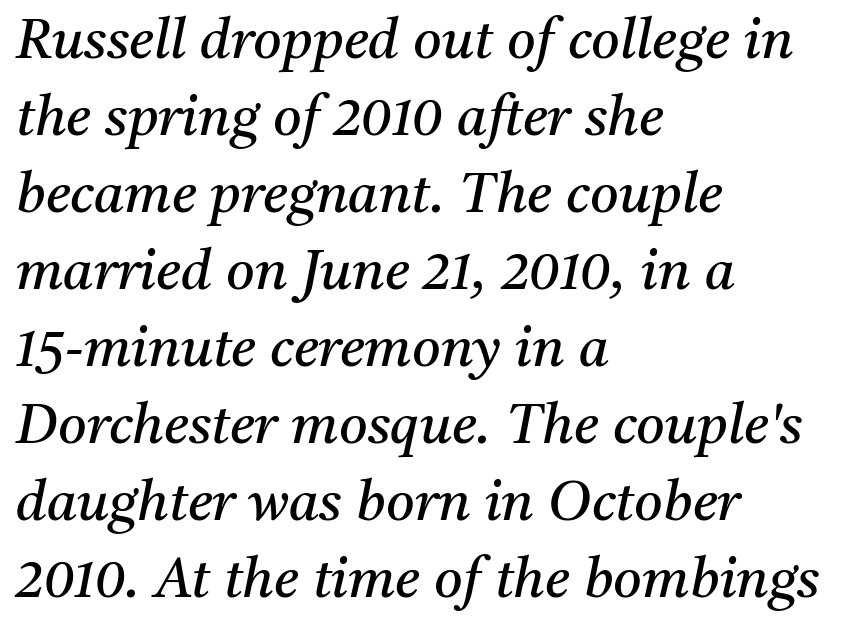
{"serif": "yes", "italic": "yes", "lean": "right", "slant_degrees": 11, "bold": "no", "weight": "regular", "width": "normal", "stroke_contrast": "medium", "x_height": "medium", "monospaced": "no", "underline": "no", "align": "left", "line_spacing": "normal", "line_spacing_ratio": 1.4, "letter_spacing": "normal", "letter_spacing_em": 0.0, "glyph_px": 55}
